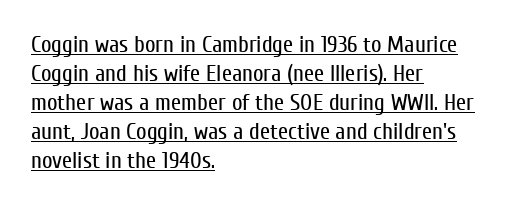
{"italic": "no", "bold": "no", "underline": "yes", "align": "left", "line_spacing": "normal", "line_spacing_ratio": 1.26, "letter_spacing": "normal", "letter_spacing_em": 0.0, "glyph_px": 23}
